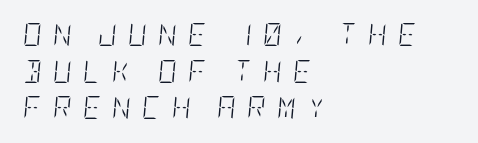
The image shows 23 px text type, italic (leaning right); set left-aligned, normal line spacing (1.59x), unusually wide letter spacing (+0.48 em), not underlined.
